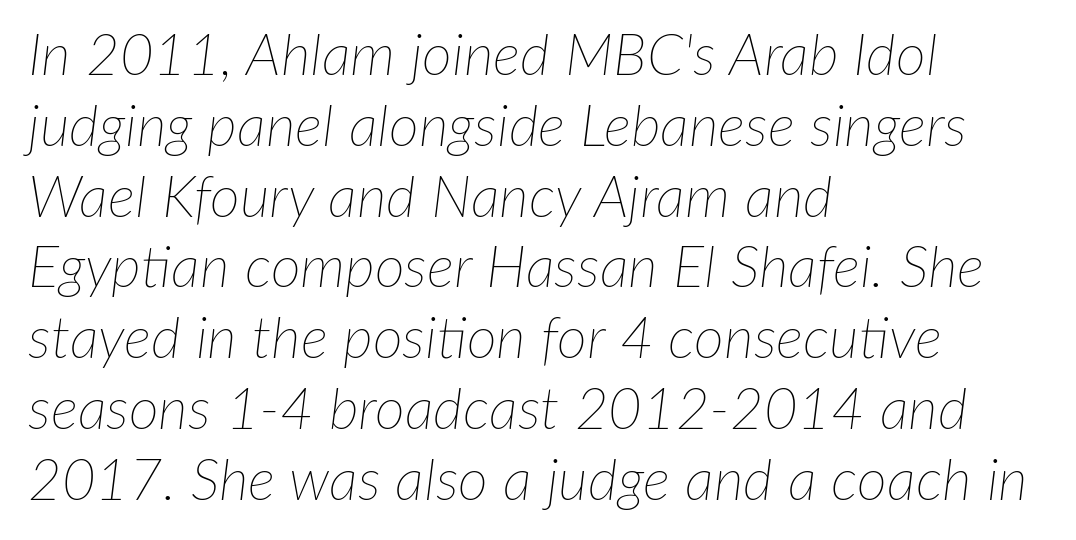
Q: Is the text bold? A: No.
Q: Is the text italic (slanted)? A: Yes, it leans right by about 7 degrees.
Q: Is the text underlined? A: No.
Q: How is the paragraph aligned? A: Left-aligned.
Q: Is the spacing between letters normal or unusually wide? A: Normal.
Q: Width (condensed, normal, or wide)? A: Normal.
Q: Stroke contrast? A: Low.
Q: x-height? A: Medium.
Q: Monospaced? A: No.
